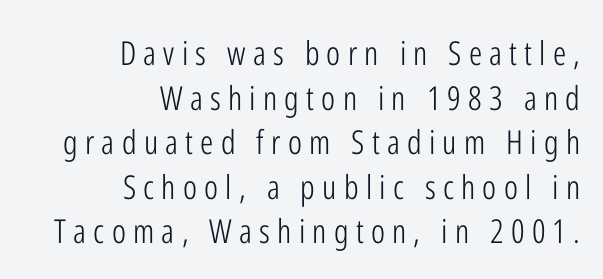
Q: Is the text bold? A: No.
Q: Is the text italic (slanted)? A: No, it is upright.
Q: Is the typeface a serif or a sans-serif typeface? A: Sans-serif.
Q: Is the text underlined? A: No.
Q: How is the paragraph aligned? A: Right-aligned.
Q: Is the spacing between letters normal or unusually wide? A: Unusually wide.
Q: Is the spacing between lines tight, normal or loose? A: Normal.
Q: Width (condensed, normal, or wide)? A: Condensed.
Q: Stroke contrast? A: Low.
Q: x-height? A: Medium.
Q: Monospaced? A: No.
